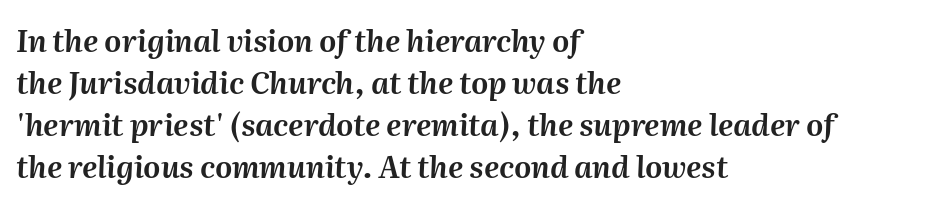
The image shows 30 px text type, italic (leaning right); set left-aligned, normal line spacing (1.4x), normal letter spacing, not underlined; medium stroke contrast and a medium x-height.
